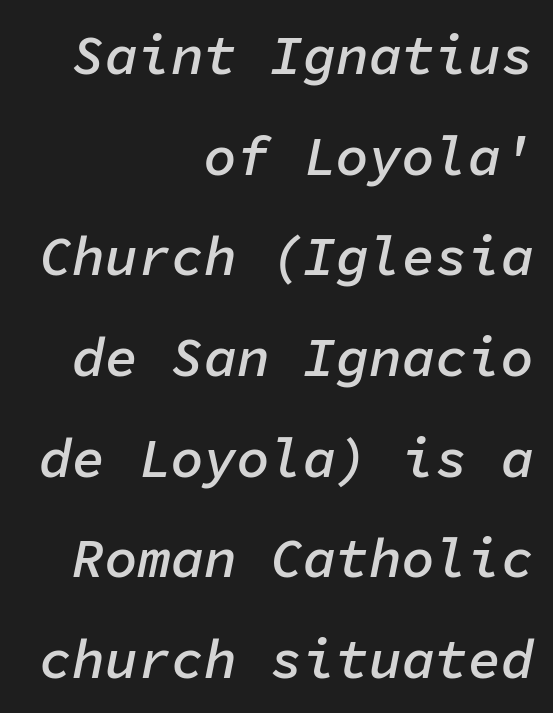
Strokes here are thickened, but only to semibold level. These lines are rendered in a fixed-pitch font. This sample uses an oblique cut, with every glyph tilted off the vertical. Right-aligned paragraph, ragged on the left. Lines of text with bare space underneath.
